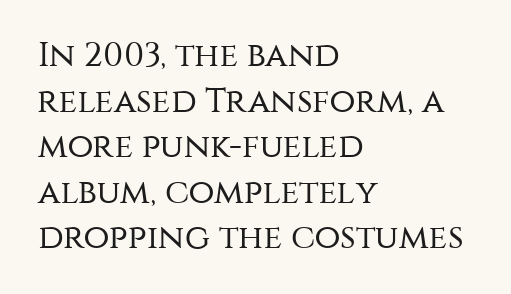
The image shows 34 px regular-weight sans-serif type, upright; set left-aligned, normal line spacing (1.34x), normal letter spacing, not underlined; medium stroke contrast and a large x-height.
